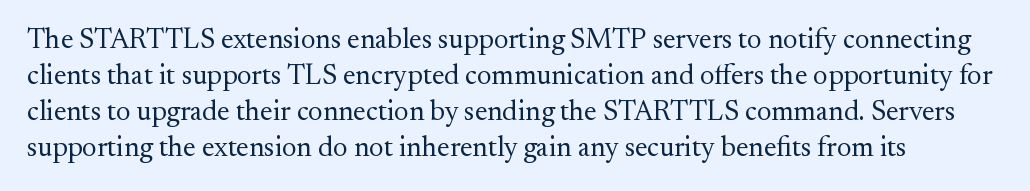
{"serif": "yes", "italic": "no", "bold": "no", "weight": "regular", "width": "normal", "stroke_contrast": "medium", "x_height": "small", "monospaced": "no", "underline": "no", "line_spacing": "normal", "line_spacing_ratio": 1.28, "letter_spacing": "normal", "letter_spacing_em": 0.0, "glyph_px": 28}
